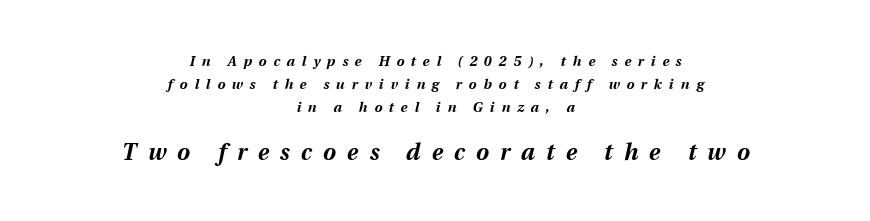
Q: Is the text bold? A: Yes.
Q: Is the text italic (slanted)? A: Yes, it leans right by about 13 degrees.
Q: Is the text underlined? A: No.
Q: How is the paragraph aligned? A: Centered.
Q: Is the spacing between letters normal or unusually wide? A: Unusually wide.
Q: Is the spacing between lines tight, normal or loose? A: Normal.
Q: Which block of text is set in a larger size, the first (top) or the second (bottom)? A: The second (bottom) one.
